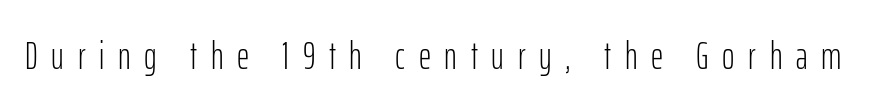
The image shows 38 px light, condensed sans-serif type, upright; set unusually wide letter spacing (+0.36 em), not underlined; low stroke contrast and a medium x-height.
